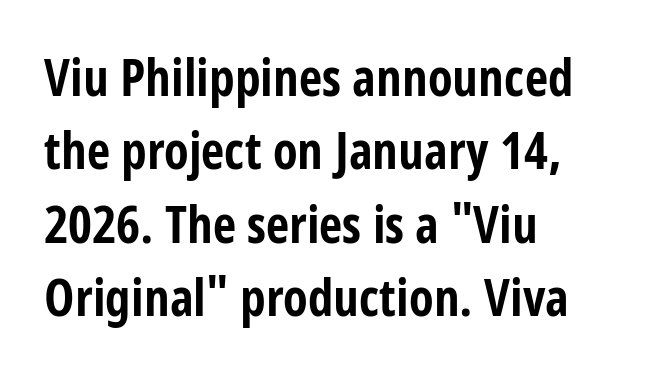
{"serif": "no", "italic": "no", "bold": "yes", "weight": "bold", "width": "condensed", "stroke_contrast": "low", "x_height": "large", "monospaced": "no", "underline": "no", "align": "left", "line_spacing": "normal", "line_spacing_ratio": 1.44, "letter_spacing": "normal", "letter_spacing_em": 0.0, "glyph_px": 51}
